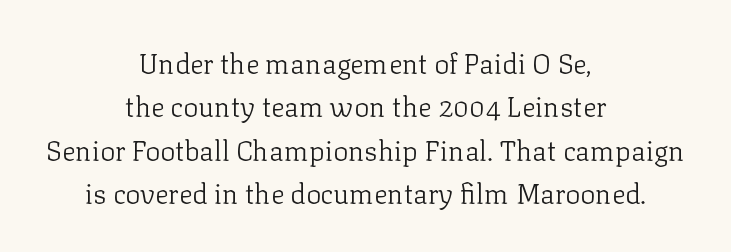
Here the designer chose a conventional face with non-uniform glyph widths. The baseline area is clear. Do the letters lean? They stand straight. In terms of leading, this rendering sits right in the middle. Small tapered or slab feet sit at the stroke ends, so this counts as serif.
